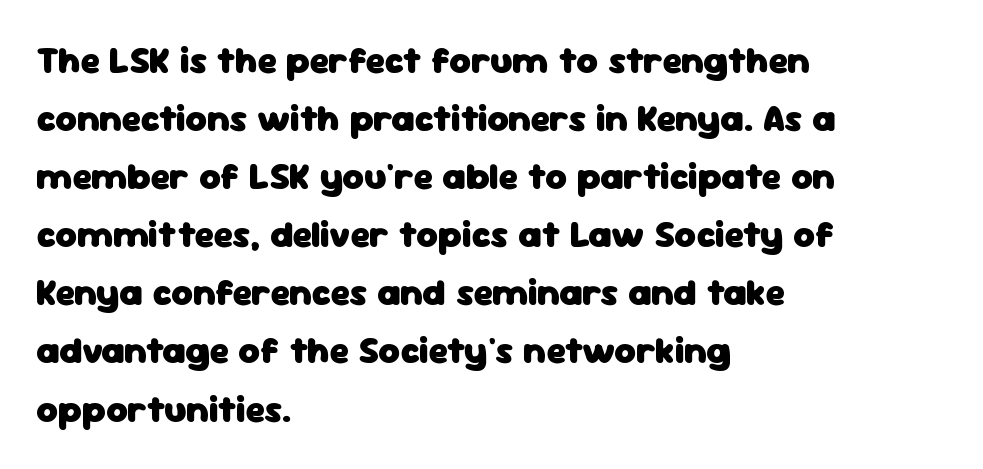
The image shows 37 px heavy sans-serif type, upright; set left-aligned, normal line spacing (1.57x), normal letter spacing, not underlined; low stroke contrast and a medium x-height.
